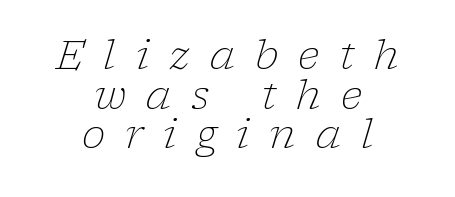
The characters display serif detailing at their extremities. Horizontal alignment here is central, giving a formal, balanced look. Leading is clearly below the norm, producing a dense column. Display-style spreading of the glyphs; the letterfit is very open.
